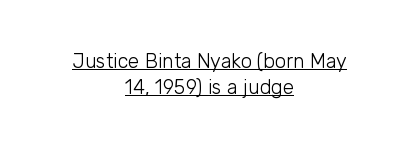
The passage shown is underscored from start to finish. Vertical strokes here are truly vertical. These lines keep a tight, regular rhythm from letter to letter. Leftover space on each line is divided equally before and after the words. Is the stroke heavy? The answer is a plain regular-or-lighter.
